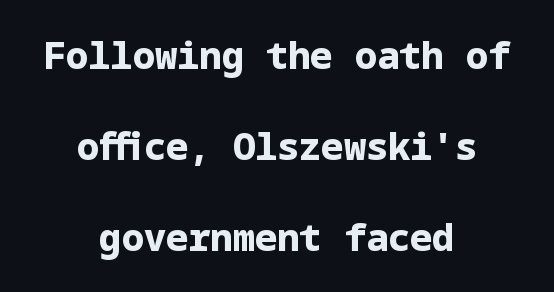
The image shows 37 px bold sans-serif type, upright; set centered, loose line spacing (2.46x), normal letter spacing, not underlined; low stroke contrast and a medium x-height.
